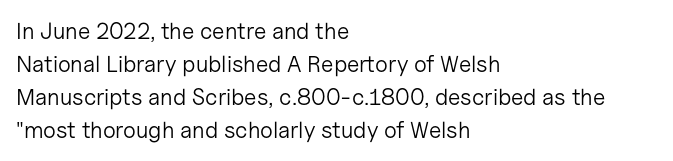
{"italic": "no", "bold": "no", "underline": "no", "align": "left", "line_spacing": "normal", "line_spacing_ratio": 1.44, "letter_spacing": "normal", "letter_spacing_em": 0.0, "glyph_px": 23}
